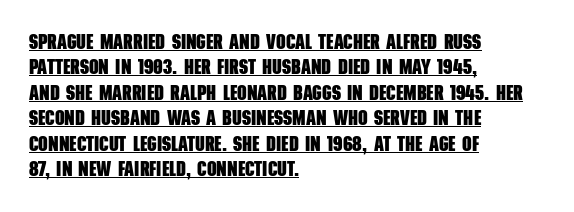
The image shows 21 px bold type; set left-aligned, line spacing 1.21x, normal letter spacing, underlined.
